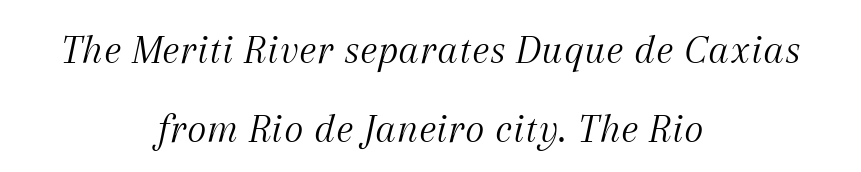
The image shows 42 px light serif type, italic (leaning right); set centered, line spacing 1.87x, normal letter spacing, not underlined; medium stroke contrast and a medium x-height.
